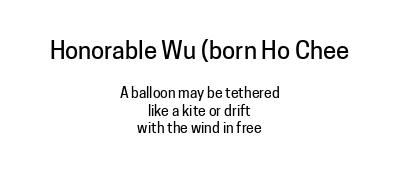
The image shows 24 px text type, upright; set centered, normal line spacing (1.25x), normal letter spacing, not underlined; the first (top) block is 1.71x larger.
